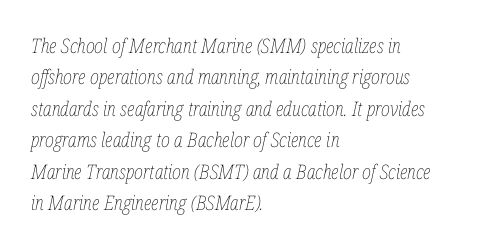
The cut favours lightness, reaching ordinary text weight at its darkest. Italic? Definitely — the glyphs are oblique. Quick note: underline off. Where is the straight margin? On the left. A normal amount of white space separates one row of letters from the next.
